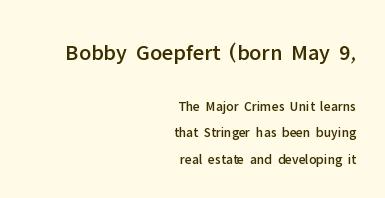
Layout note: lines flush right. Visually, the top section dominates because its glyphs are scaled up. Honestly, the letter spacing is just normal — you wouldn't notice it. This rendering features lettering with no underline. The type sits square on the baseline with zero lean. Does the leading feel generous? Absolutely, it's lavish.
